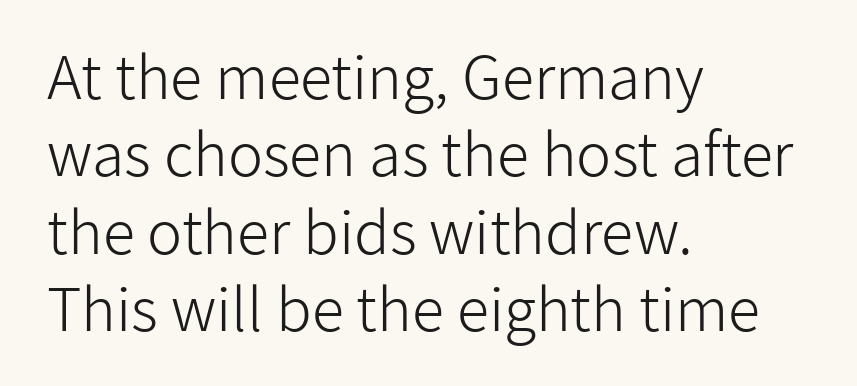
The image shows 59 px light sans-serif type, upright; set left-aligned, normal line spacing (1.31x), normal letter spacing, not underlined; low stroke contrast and a medium x-height.
